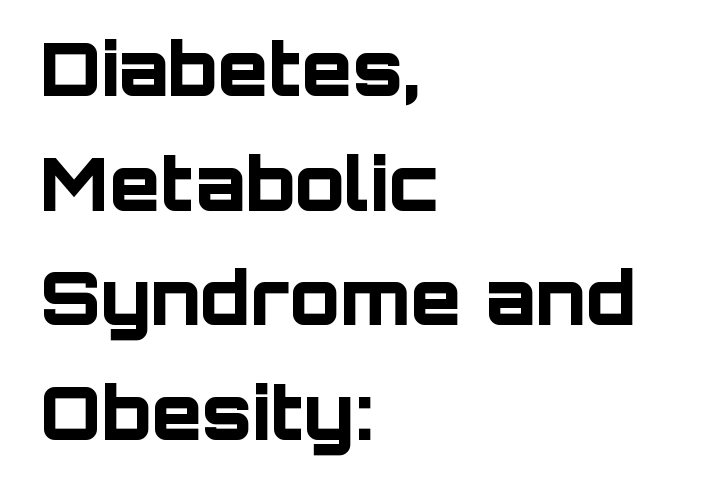
{"serif": "no", "italic": "no", "bold": "yes", "weight": "bold", "width": "normal", "stroke_contrast": "low", "x_height": "large", "monospaced": "no", "underline": "no", "align": "left", "line_spacing": "normal", "line_spacing_ratio": 1.55, "letter_spacing": "normal", "letter_spacing_em": 0.0, "glyph_px": 74}
